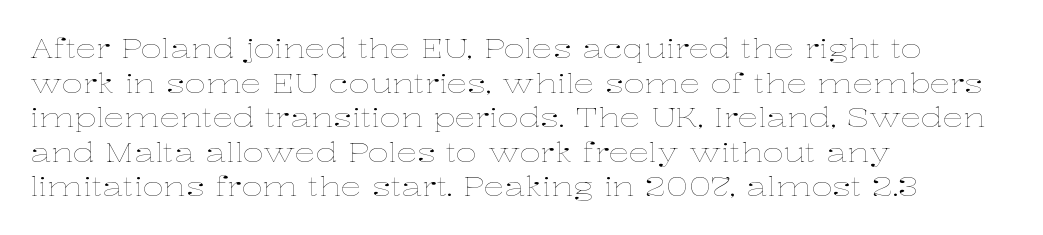
Q: Is the text bold? A: No.
Q: Is the text italic (slanted)? A: No, it is upright.
Q: Is the text underlined? A: No.
Q: How is the paragraph aligned? A: Left-aligned.
Q: Is the spacing between letters normal or unusually wide? A: Normal.
Q: Is the spacing between lines tight, normal or loose? A: Normal.
